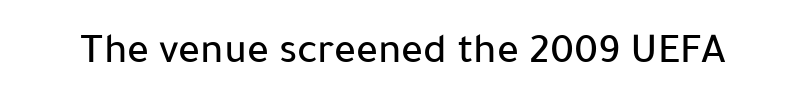
{"serif": "no", "italic": "no", "width": "normal", "stroke_contrast": "low", "x_height": "medium", "monospaced": "no", "underline": "no", "letter_spacing": "normal", "letter_spacing_em": 0.0, "glyph_px": 43}
